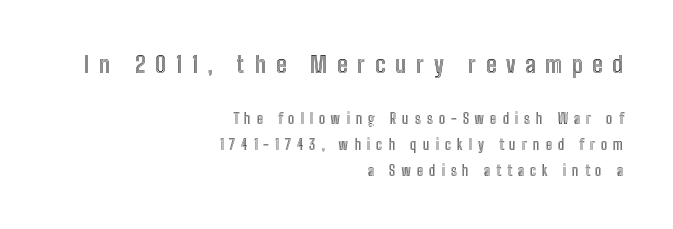
Q: Is the text italic (slanted)? A: No, it is upright.
Q: Is the text underlined? A: No.
Q: How is the paragraph aligned? A: Right-aligned.
Q: Is the spacing between letters normal or unusually wide? A: Unusually wide.
Q: Which block of text is set in a larger size, the first (top) or the second (bottom)? A: The first (top) one.
